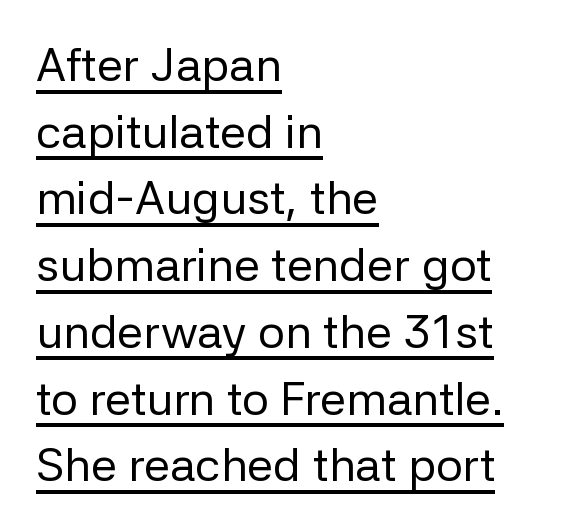
The image shows 47 px regular-weight sans-serif type, upright; set left-aligned, normal line spacing (1.42x), normal letter spacing, underlined; low stroke contrast and a medium x-height.
